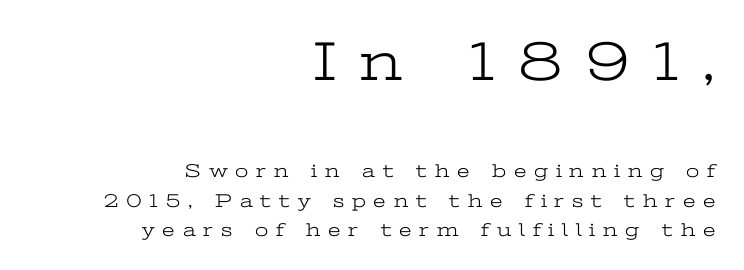
The image shows 56 px light, wide serif type, upright; set right-aligned, normal line spacing (1.53x), unusually wide letter spacing (+0.41 em), not underlined; the first (top) block is 2.95x larger; low stroke contrast and a medium x-height.
